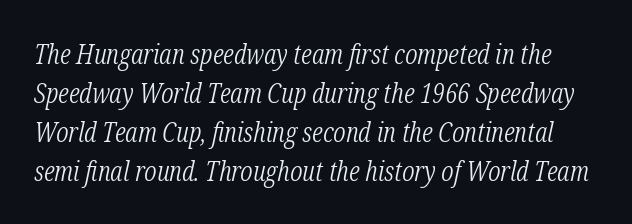
Observe the serifs anchoring each vertical stroke in this sample. Nobody touched the tracking dial on this one. Counters stay open thanks to moderate or lighter strokes. This sample has the flowing, uneven cadence of proportional lettering. Just letters on the line, the space beneath them empty. The leading is moderate, giving the passage an even texture.
